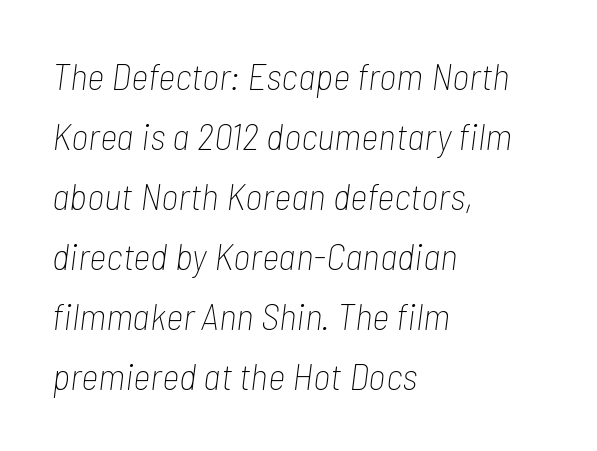
Interline gaps are of average width in this sample. Honestly, there is no underline to notice here at all. The rendering uses natural spacing where letterforms have individual widths. How are the letters spaced? Ordinarily, with no added tracking.
